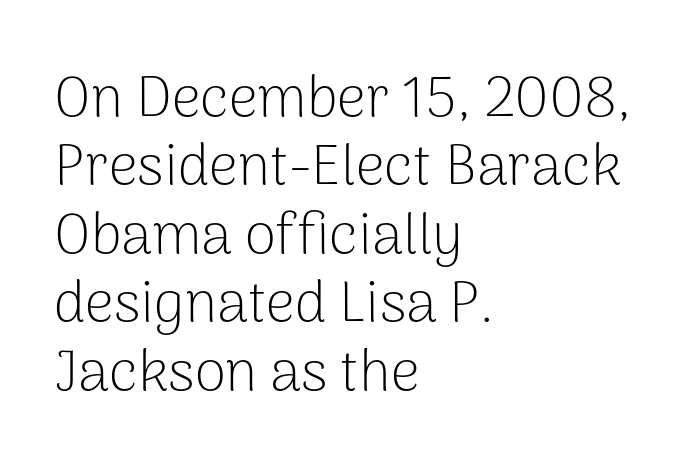
{"serif": "no", "italic": "no", "bold": "no", "weight": "light", "width": "normal", "stroke_contrast": "low", "x_height": "medium", "monospaced": "no", "underline": "no", "align": "left", "line_spacing_ratio": 1.2, "letter_spacing": "normal", "letter_spacing_em": 0.0, "glyph_px": 57}
